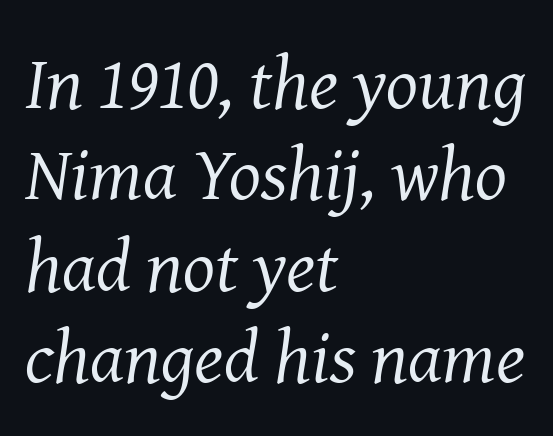
The image shows 75 px regular-weight serif type, italic (leaning right); set left-aligned, line spacing 1.22x, normal letter spacing, not underlined; medium stroke contrast and a medium x-height.
